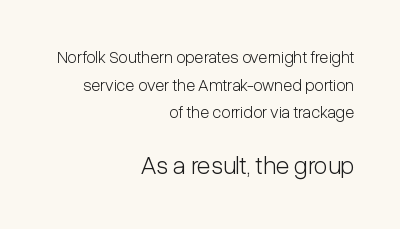
The characters are drawn with everyday or finer stroke widths. You can tell it's not italic because the verticals are truly vertical. Vertically, the passage feels balanced, rows spaced as you'd expect. The lower block of text is set noticeably larger than the block above it.
